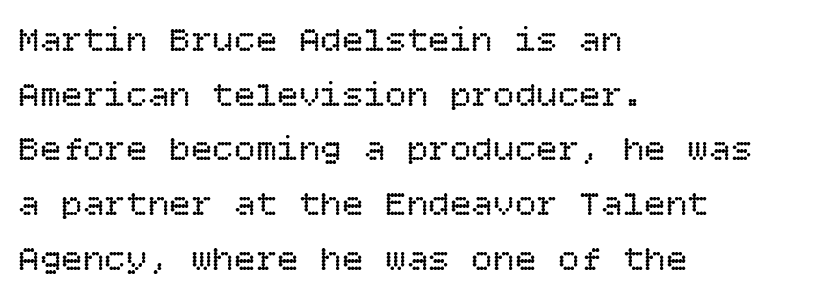
{"italic": "no", "bold": "no", "weight": "regular", "width": "normal", "stroke_contrast": "low", "x_height": "large", "underline": "no", "align": "left", "line_spacing": "normal", "line_spacing_ratio": 1.52, "letter_spacing": "normal", "letter_spacing_em": 0.0, "glyph_px": 36}
